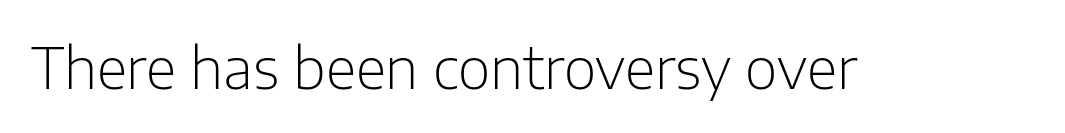
The image shows 56 px light sans-serif type, upright; set normal letter spacing, not underlined; low stroke contrast and a medium x-height.
